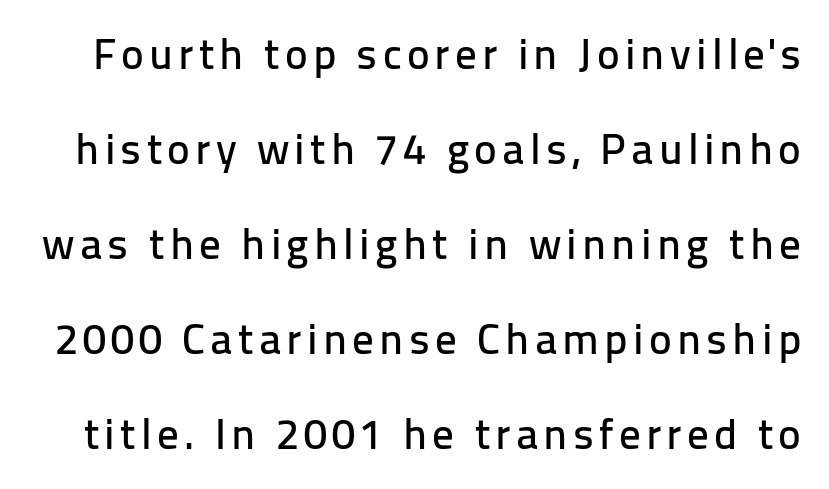
The image shows 43 px sans-serif type, upright; set loose line spacing (2.21x), not underlined; low stroke contrast and a medium x-height.
